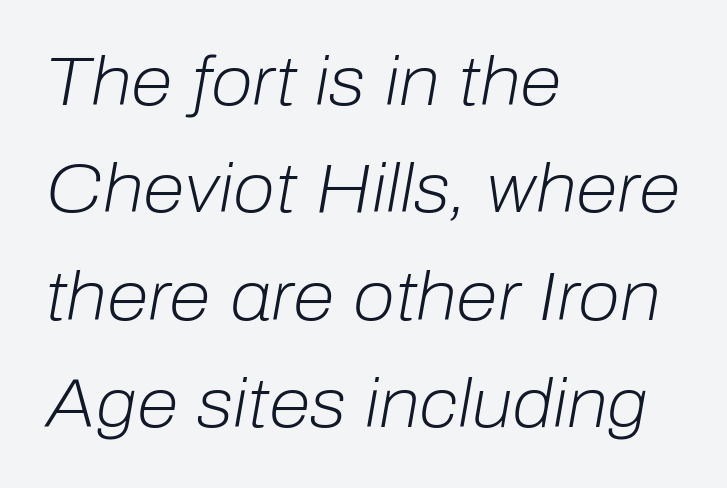
Q: Is the text bold? A: No.
Q: Is the text italic (slanted)? A: Yes, it leans right by about 10 degrees.
Q: Is the text underlined? A: No.
Q: How is the paragraph aligned? A: Left-aligned.
Q: Is the spacing between letters normal or unusually wide? A: Normal.
Q: Is the spacing between lines tight, normal or loose? A: Normal.
Q: Width (condensed, normal, or wide)? A: Normal.
Q: Stroke contrast? A: Low.
Q: x-height? A: Medium.
Q: Monospaced? A: No.
